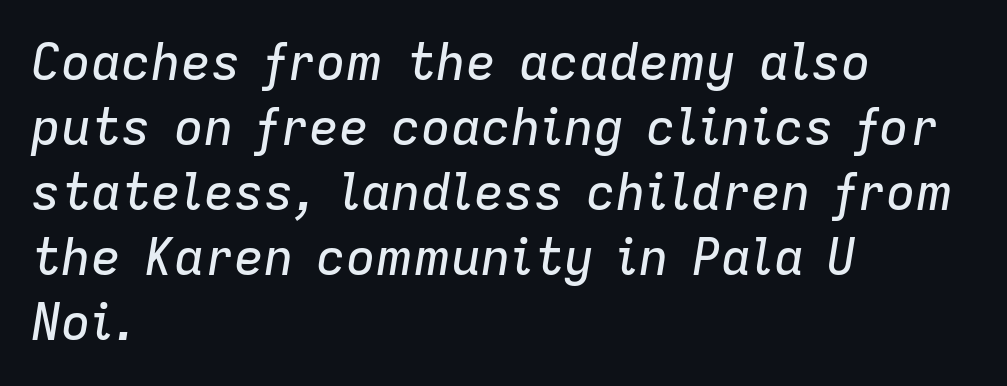
Q: Is the text italic (slanted)? A: Yes, it leans right by about 9 degrees.
Q: Is the text underlined? A: No.
Q: How is the paragraph aligned? A: Left-aligned.
Q: Is the spacing between letters normal or unusually wide? A: Normal.
Q: Is the spacing between lines tight, normal or loose? A: Normal.
Q: Width (condensed, normal, or wide)? A: Normal.
Q: Stroke contrast? A: Low.
Q: x-height? A: Medium.
Q: Monospaced? A: No.
